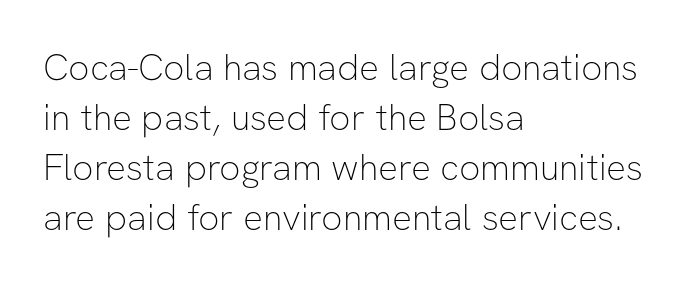
{"serif": "no", "italic": "no", "bold": "no", "weight": "thin", "width": "normal", "stroke_contrast": "low", "x_height": "medium", "monospaced": "no", "underline": "no", "align": "left", "line_spacing": "normal", "line_spacing_ratio": 1.35, "letter_spacing": "normal", "letter_spacing_em": 0.0, "glyph_px": 37}
